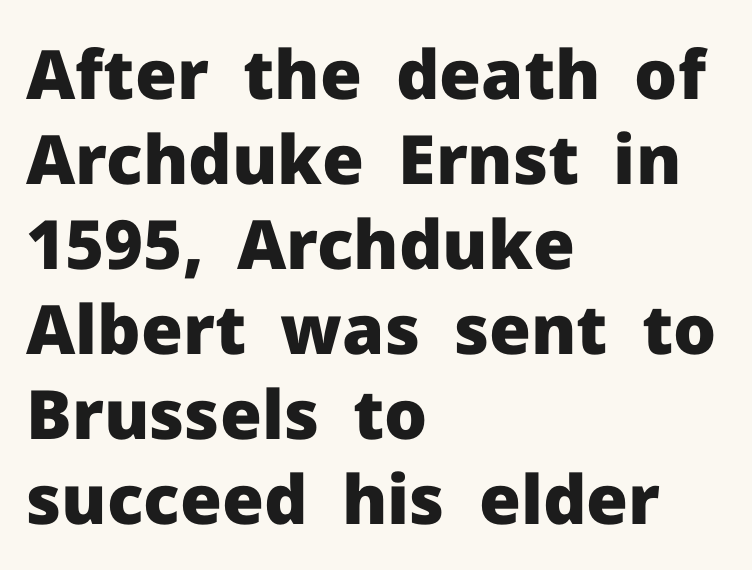
The image shows 68 px heavy sans-serif type, upright; set left-aligned, normal line spacing (1.25x), normal letter spacing, not underlined; low stroke contrast and a medium x-height.
